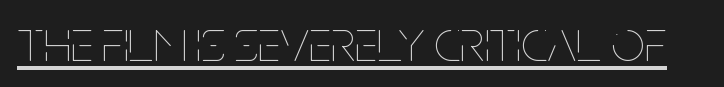
Q: Is the text bold? A: No.
Q: Is the text italic (slanted)? A: No, it is upright.
Q: Is the text underlined? A: Yes.
Q: Is the spacing between letters normal or unusually wide? A: Normal.
Q: Width (condensed, normal, or wide)? A: Condensed.
Q: Stroke contrast? A: Low.
Q: x-height? A: Large.
Q: Monospaced? A: No.
